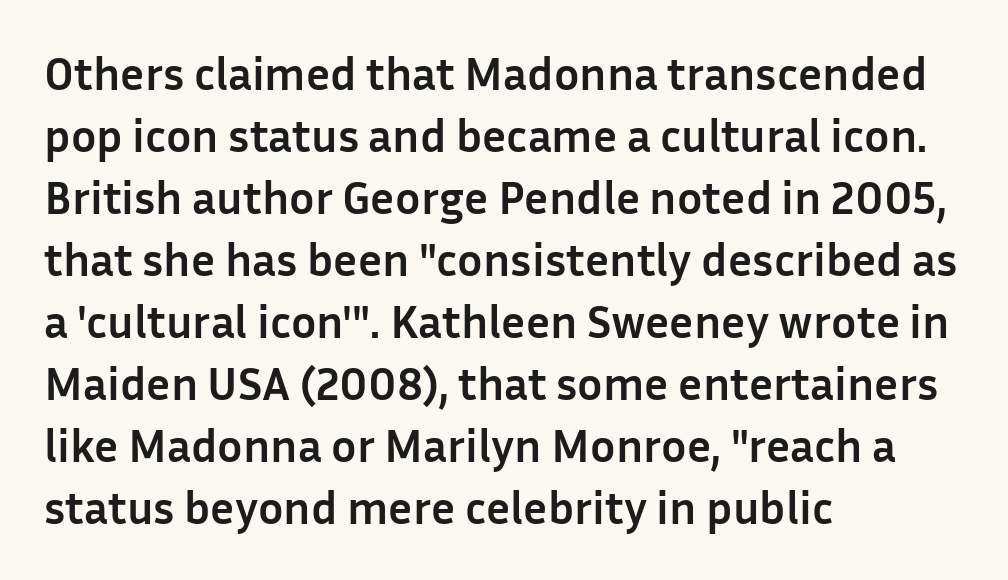
The image shows 47 px semibold sans-serif type, upright; set left-aligned, normal line spacing (1.32x), normal letter spacing, not underlined; low stroke contrast and a medium x-height.
